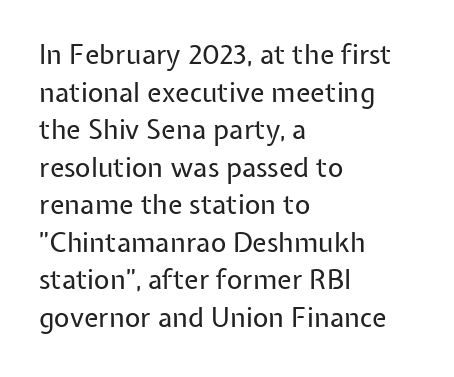
Q: Is the text bold? A: No.
Q: Is the text italic (slanted)? A: No, it is upright.
Q: Is the text underlined? A: No.
Q: How is the paragraph aligned? A: Left-aligned.
Q: Is the spacing between letters normal or unusually wide? A: Normal.
Q: Is the spacing between lines tight, normal or loose? A: Normal.
